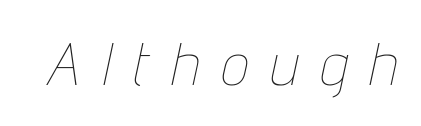
Q: Is the text bold? A: No.
Q: Is the text italic (slanted)? A: Yes, it leans right by about 12 degrees.
Q: Is the text underlined? A: No.
Q: Is the spacing between letters normal or unusually wide? A: Unusually wide.
Q: Width (condensed, normal, or wide)? A: Condensed.
Q: Stroke contrast? A: Low.
Q: x-height? A: Medium.
Q: Monospaced? A: No.
